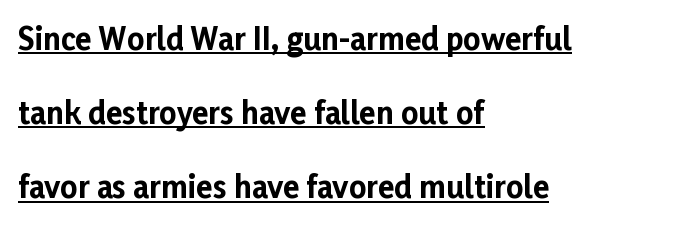
{"serif": "no", "italic": "no", "bold": "yes", "weight": "bold", "width": "normal", "stroke_contrast": "low", "x_height": "medium", "monospaced": "no", "underline": "yes", "align": "left", "line_spacing": "loose", "line_spacing_ratio": 2.47, "letter_spacing": "normal", "letter_spacing_em": 0.0, "glyph_px": 30}
